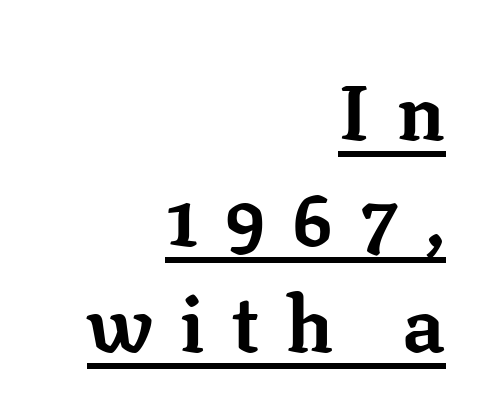
Q: Is the text bold? A: Yes.
Q: Is the text italic (slanted)? A: No, it is upright.
Q: Is the typeface a serif or a sans-serif typeface? A: Serif.
Q: Is the text underlined? A: Yes.
Q: How is the paragraph aligned? A: Right-aligned.
Q: Is the spacing between letters normal or unusually wide? A: Unusually wide.
Q: Is the spacing between lines tight, normal or loose? A: Normal.
Q: Width (condensed, normal, or wide)? A: Normal.
Q: Stroke contrast? A: Low.
Q: x-height? A: Medium.
Q: Monospaced? A: No.
